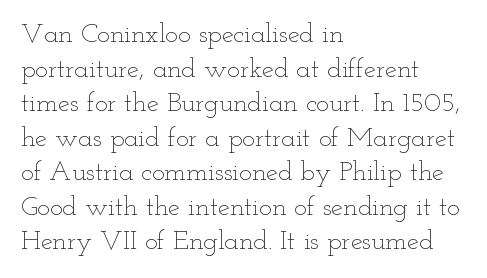
The image shows 27 px text type, upright; set left-aligned, normal line spacing (1.28x), normal letter spacing, not underlined.
